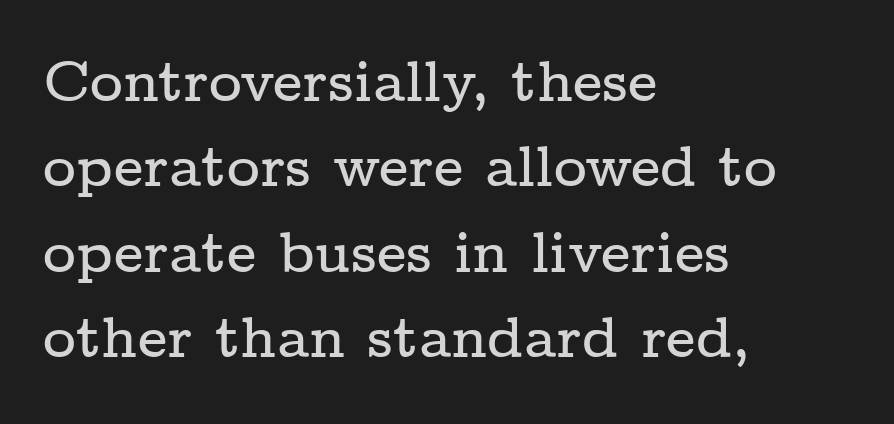
Q: Is the text italic (slanted)? A: No, it is upright.
Q: Is the typeface a serif or a sans-serif typeface? A: Serif.
Q: Is the text underlined? A: No.
Q: How is the paragraph aligned? A: Left-aligned.
Q: Is the spacing between letters normal or unusually wide? A: Normal.
Q: Is the spacing between lines tight, normal or loose? A: Normal.
Q: Width (condensed, normal, or wide)? A: Wide.
Q: Stroke contrast? A: Low.
Q: x-height? A: Medium.
Q: Monospaced? A: No.
